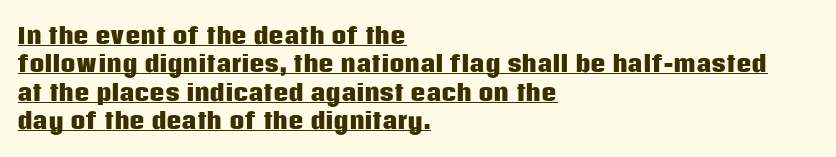
{"italic": "no", "bold": "yes", "underline": "yes", "align": "left", "line_spacing": "normal", "line_spacing_ratio": 1.35, "letter_spacing": "normal", "letter_spacing_em": 0.0, "glyph_px": 21}
